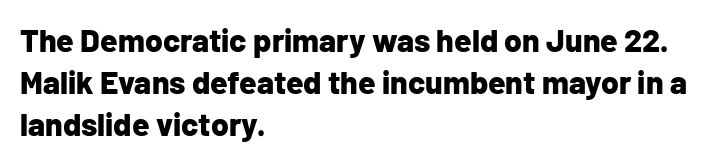
The image shows 32 px bold sans-serif type, upright; set left-aligned, normal line spacing (1.31x), normal letter spacing, not underlined; low stroke contrast and a medium x-height.
